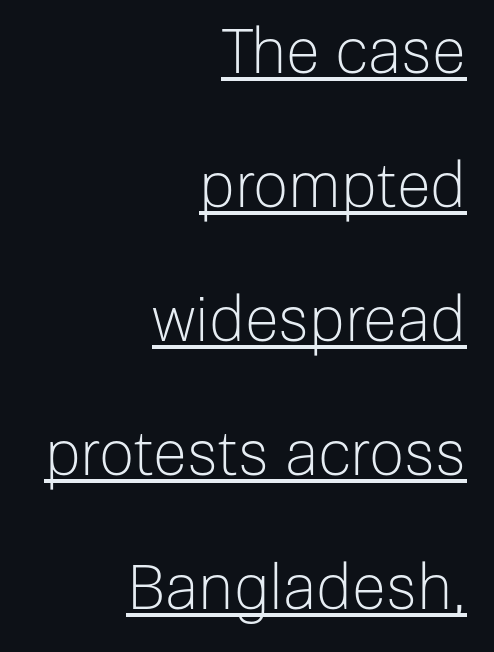
The image shows 62 px light sans-serif type, upright; set right-aligned, loose line spacing (2.16x), normal letter spacing, underlined; low stroke contrast and a medium x-height.
